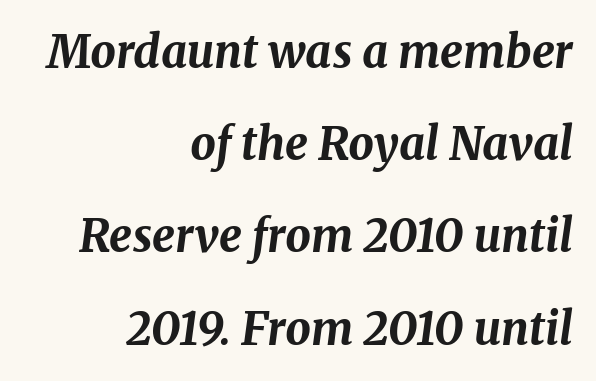
The typesetting leans heavy: a genuine bold. There is no visible air inserted between adjacent glyphs. The string is rendered with underlining switched off. These lines stand farther apart than default settings would place them.
